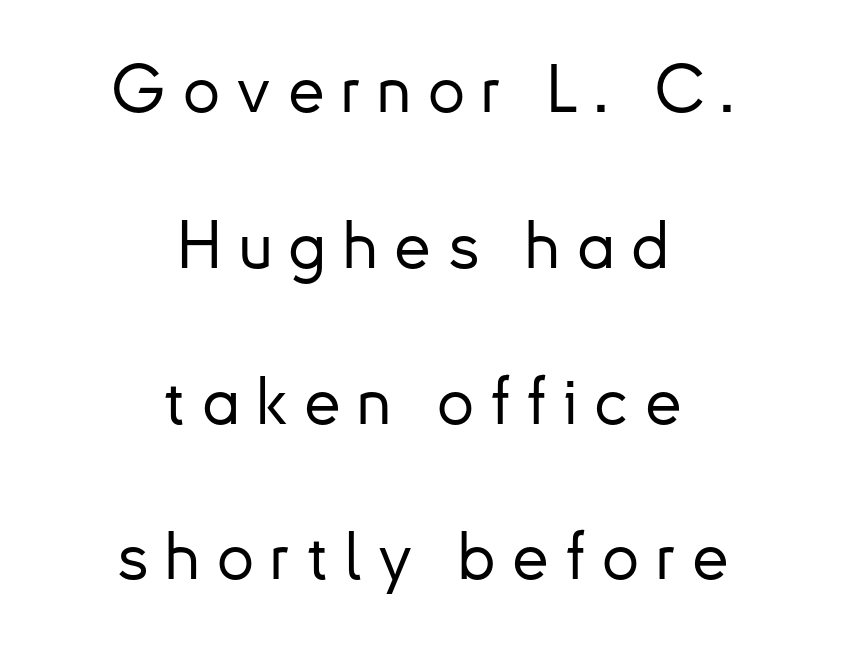
Q: Is the text italic (slanted)? A: No, it is upright.
Q: Is the typeface a serif or a sans-serif typeface? A: Sans-serif.
Q: Is the text underlined? A: No.
Q: How is the paragraph aligned? A: Centered.
Q: Is the spacing between letters normal or unusually wide? A: Unusually wide.
Q: Is the spacing between lines tight, normal or loose? A: Loose.
Q: Width (condensed, normal, or wide)? A: Normal.
Q: Stroke contrast? A: Low.
Q: x-height? A: Small.
Q: Monospaced? A: No.
